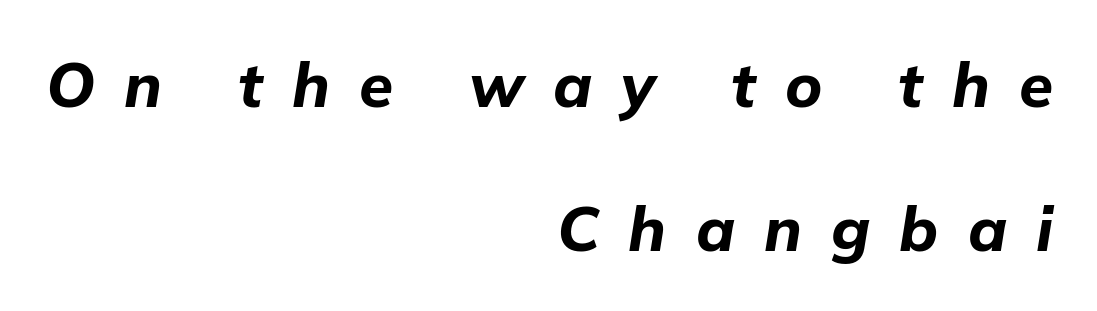
Q: Is the text bold? A: Yes.
Q: Is the text italic (slanted)? A: Yes, it leans right by about 9 degrees.
Q: Is the text underlined? A: No.
Q: How is the paragraph aligned? A: Right-aligned.
Q: Is the spacing between letters normal or unusually wide? A: Unusually wide.
Q: Is the spacing between lines tight, normal or loose? A: Loose.
Q: Width (condensed, normal, or wide)? A: Normal.
Q: Stroke contrast? A: Low.
Q: x-height? A: Medium.
Q: Monospaced? A: No.
